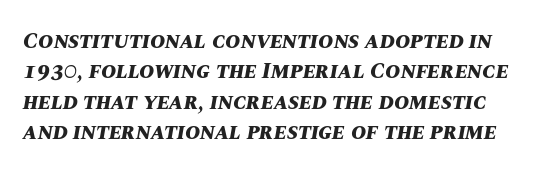
Each glyph is drawn with heavy, bold strokes. These lines keep a tight, regular rhythm from letter to letter. Has an underline been added? It has not. Horizontal bands of white between lines are of average thickness. Rendered with sloped, italic letterforms.
